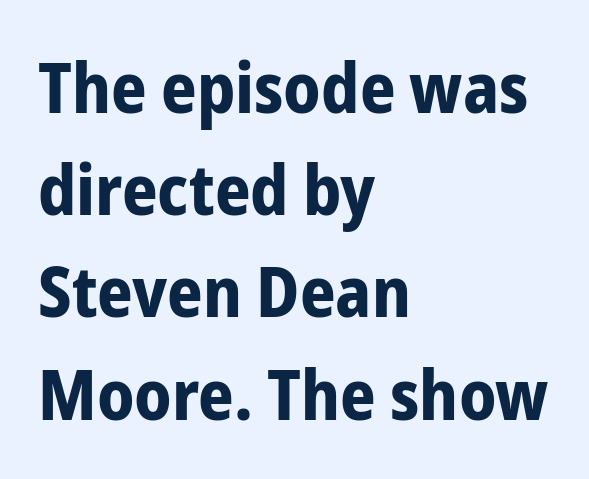
{"serif": "no", "italic": "no", "bold": "yes", "weight": "bold", "width": "condensed", "stroke_contrast": "low", "x_height": "medium", "monospaced": "no", "underline": "no", "align": "left", "line_spacing": "normal", "line_spacing_ratio": 1.46, "letter_spacing": "normal", "letter_spacing_em": 0.0, "glyph_px": 70}
